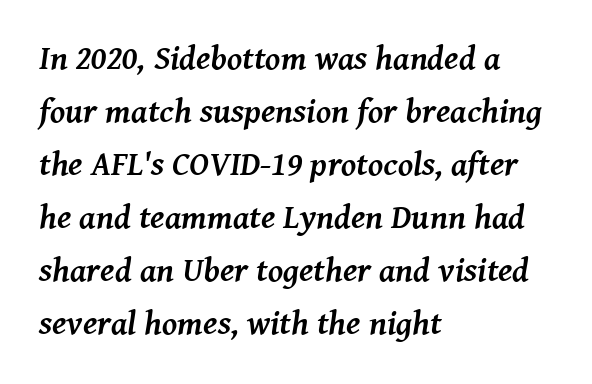
An italicized treatment has been applied to the whole sample. Line beginnings align vertically; line endings do not. A typesetter would call this proportional, since set widths differ per character. The horizontal fit of the characters is conventional and even.
